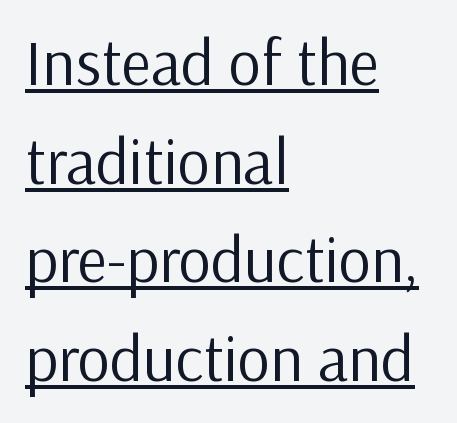
Note the varied advance widths — an 'i' is clearly narrower than an 'm'. Does extra space separate the letters? No, they use regular spacing. The strokes carry an ordinary text weight at most. Notice how descenders clear the ascenders below comfortably — that's standard leading. The letters stand upright; this is a roman face. Serif or sans? Sans — the stroke terminals are bare.
